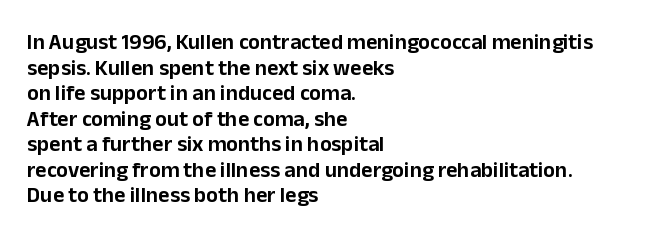
Q: Is the text italic (slanted)? A: No, it is upright.
Q: Is the text underlined? A: No.
Q: How is the paragraph aligned? A: Left-aligned.
Q: Is the spacing between letters normal or unusually wide? A: Normal.
